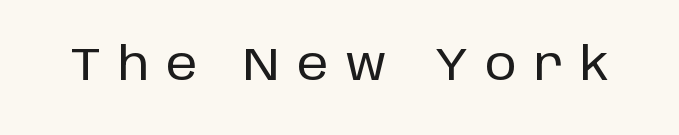
Words float on clear page, feet unadorned. Rendered with straight, roman letterforms. These lines are rendered in a variable-pitch font. Each letter's strokes conclude bluntly, with no projecting serifs. In terms of letterspacing, this is a distinctly airy, spread setting.
